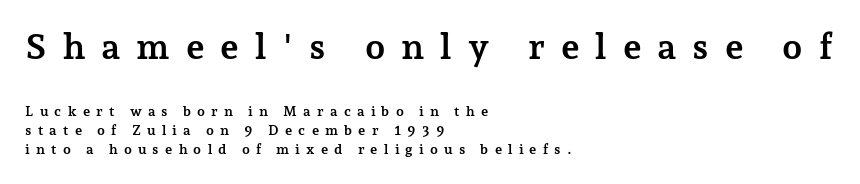
Q: Is the text bold? A: Yes.
Q: Is the text italic (slanted)? A: No, it is upright.
Q: Is the typeface a serif or a sans-serif typeface? A: Serif.
Q: Is the text underlined? A: No.
Q: How is the paragraph aligned? A: Left-aligned.
Q: Is the spacing between letters normal or unusually wide? A: Unusually wide.
Q: Is the spacing between lines tight, normal or loose? A: Normal.
Q: Which block of text is set in a larger size, the first (top) or the second (bottom)? A: The first (top) one.
Q: Width (condensed, normal, or wide)? A: Normal.
Q: Stroke contrast? A: Low.
Q: x-height? A: Medium.
Q: Monospaced? A: No.
